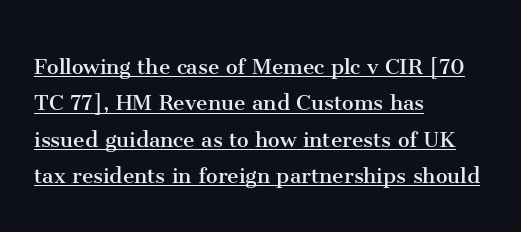
Q: Is the text bold? A: No.
Q: Is the text italic (slanted)? A: No, it is upright.
Q: Is the text underlined? A: Yes.
Q: How is the paragraph aligned? A: Left-aligned.
Q: Is the spacing between letters normal or unusually wide? A: Normal.
Q: Is the spacing between lines tight, normal or loose? A: Normal.
